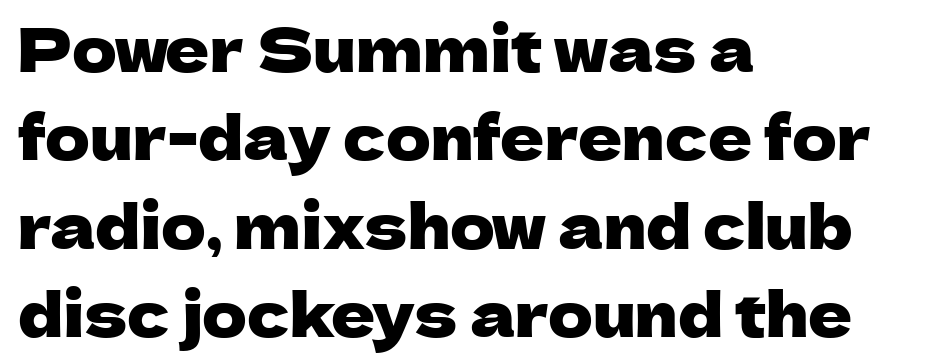
The letters stand straight up with perfectly vertical stems. Nobody touched the tracking dial on this one. One-word summary of the alignment: left. The strip under each line holds only bare page. Character widths vary here, with narrow letters taking less room than wide ones.
